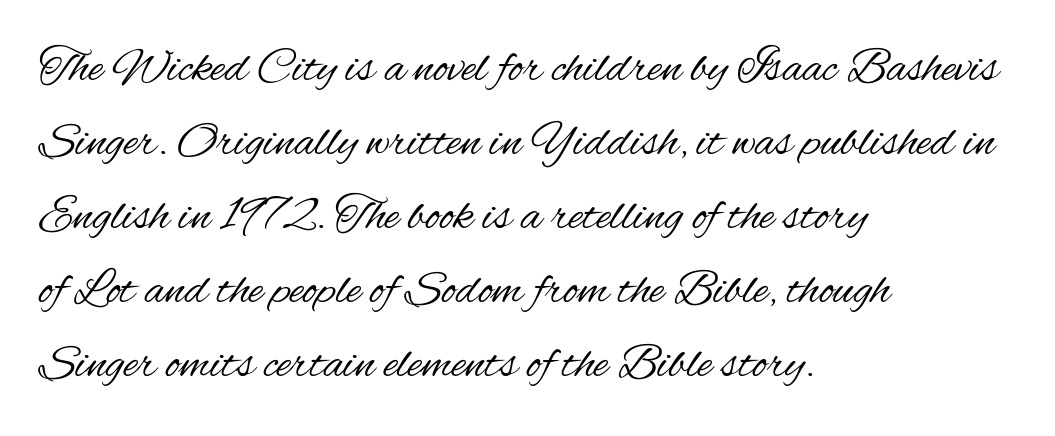
Q: Is the text bold? A: No.
Q: Is the text italic (slanted)? A: Yes.
Q: Is the typeface a serif or a sans-serif typeface? A: Sans-serif.
Q: Is the text underlined? A: No.
Q: How is the paragraph aligned? A: Left-aligned.
Q: Is the spacing between letters normal or unusually wide? A: Normal.
Q: Is the spacing between lines tight, normal or loose? A: Normal.
Q: Width (condensed, normal, or wide)? A: Condensed.
Q: Stroke contrast? A: Medium.
Q: x-height? A: Small.
Q: Monospaced? A: No.
